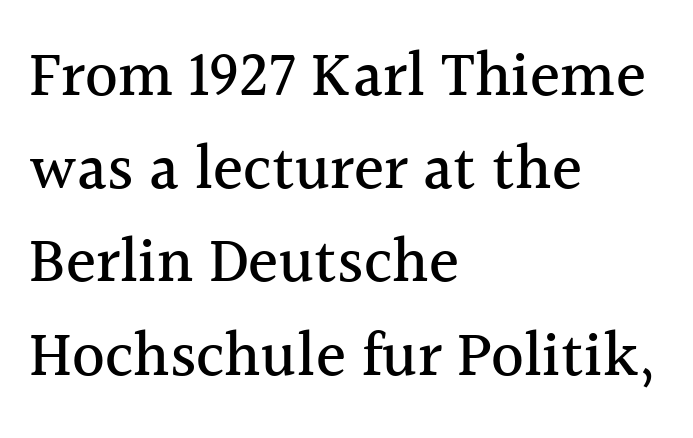
The image shows 63 px serif type, upright; set left-aligned, normal line spacing (1.48x), normal letter spacing, not underlined; a medium x-height.
